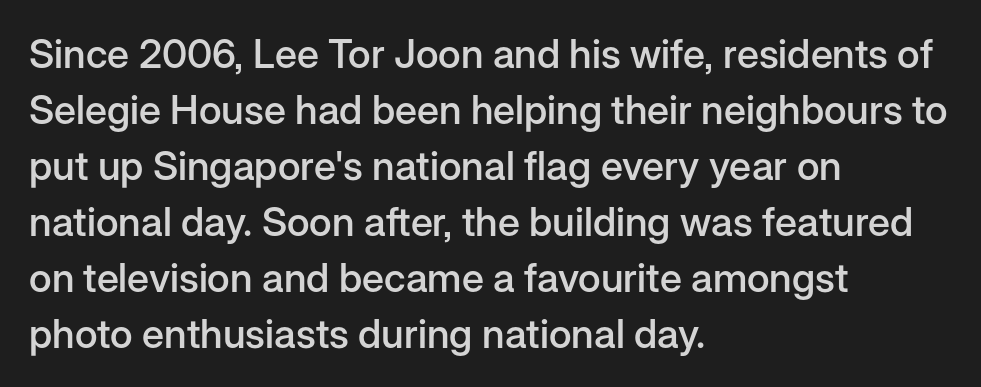
{"serif": "no", "italic": "no", "bold": "semi", "weight": "semibold", "width": "normal", "stroke_contrast": "low", "x_height": "medium", "monospaced": "no", "underline": "no", "align": "left", "line_spacing": "normal", "line_spacing_ratio": 1.4, "letter_spacing": "normal", "letter_spacing_em": 0.0, "glyph_px": 40}
